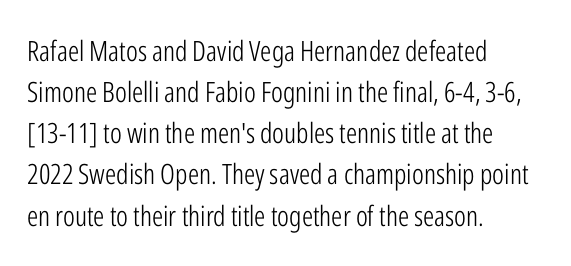
Q: Is the text bold? A: No.
Q: Is the text italic (slanted)? A: No, it is upright.
Q: Is the typeface a serif or a sans-serif typeface? A: Sans-serif.
Q: Is the text underlined? A: No.
Q: How is the paragraph aligned? A: Left-aligned.
Q: Is the spacing between letters normal or unusually wide? A: Normal.
Q: Is the spacing between lines tight, normal or loose? A: Normal.
Q: Width (condensed, normal, or wide)? A: Condensed.
Q: Stroke contrast? A: Low.
Q: x-height? A: Medium.
Q: Monospaced? A: No.
